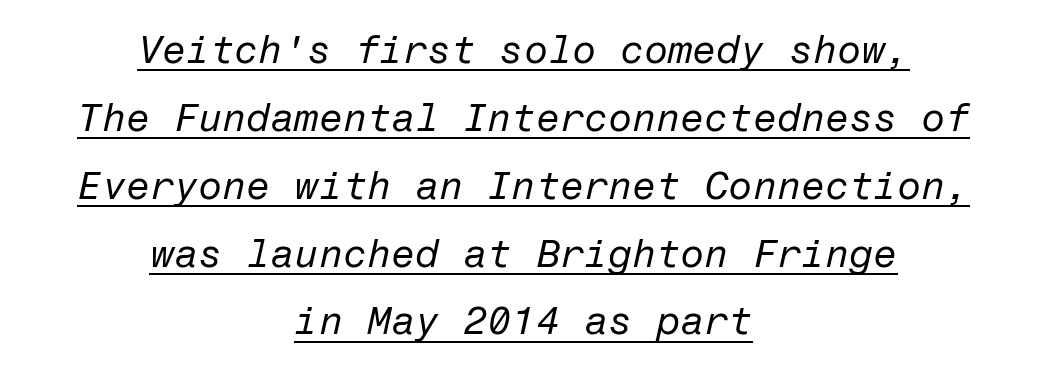
Q: Is the text bold? A: No.
Q: Is the text italic (slanted)? A: Yes, it leans right by about 12 degrees.
Q: Is the text underlined? A: Yes.
Q: How is the paragraph aligned? A: Centered.
Q: Is the spacing between letters normal or unusually wide? A: Normal.
Q: Width (condensed, normal, or wide)? A: Normal.
Q: Stroke contrast? A: Low.
Q: x-height? A: Medium.
